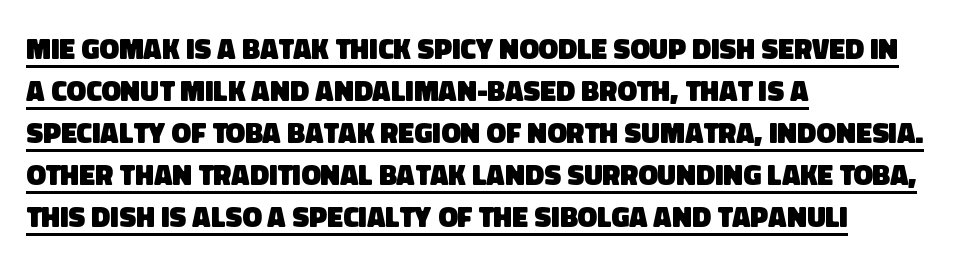
Is this a fixed-width face? No — the glyphs have proportional, varying widths. Does extra space separate the letters? No, they use regular spacing. Compared with an ordinary text face, these strokes are far heavier — a full bold. You can tell from the bare stems that sans-serif type was used. Rows of type keep a routine distance in the vertical direction.
